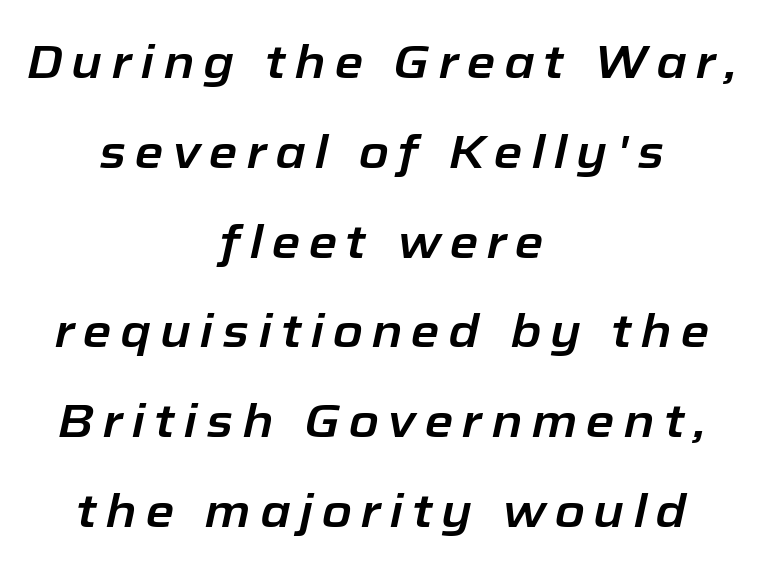
The image shows 47 px text type, italic (leaning right); set centered, loose line spacing (1.91x), not underlined; low stroke contrast and a medium x-height.
